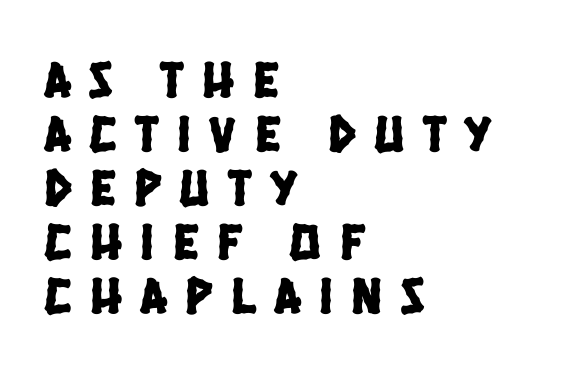
The image shows 52 px condensed sans-serif type; set left-aligned, tight line spacing (1.04x), unusually wide letter spacing (+0.36 em), not underlined; low stroke contrast and a large x-height.
